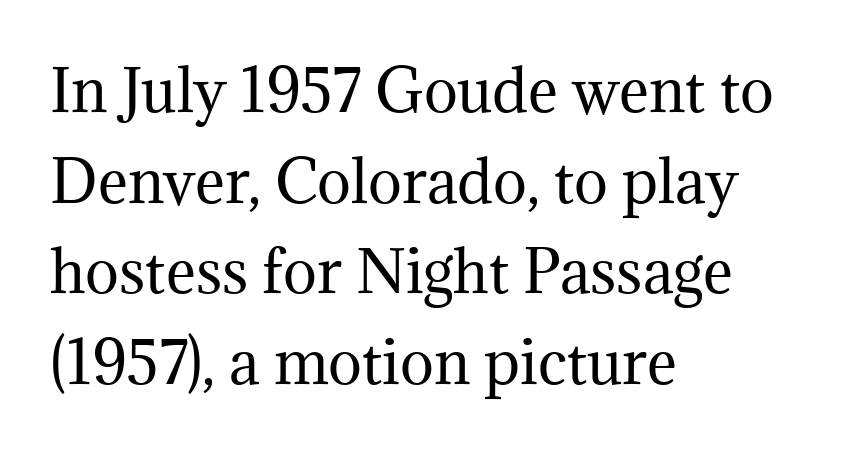
The image shows 57 px regular-weight serif type, upright; set left-aligned, normal line spacing (1.59x), normal letter spacing, not underlined; medium stroke contrast and a medium x-height.
